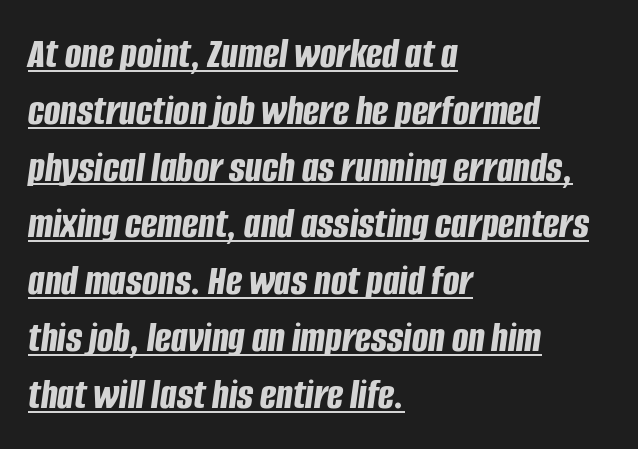
{"italic": "yes", "lean": "right", "slant_degrees": 8, "bold": "yes", "weight": "bold", "width": "condensed", "stroke_contrast": "low", "x_height": "large", "monospaced": "no", "underline": "yes", "align": "left", "line_spacing": "normal", "line_spacing_ratio": 1.32, "letter_spacing": "normal", "letter_spacing_em": 0.0, "glyph_px": 43}
